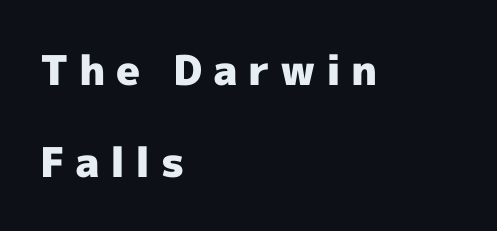
Leftover space on each line is placed entirely after the last word. The face used here has the dense, thick strokes of a bold. Style check: upright. The passage shown is typed in a proportional face where columns would drift. A typesetter would label this face a sans.
